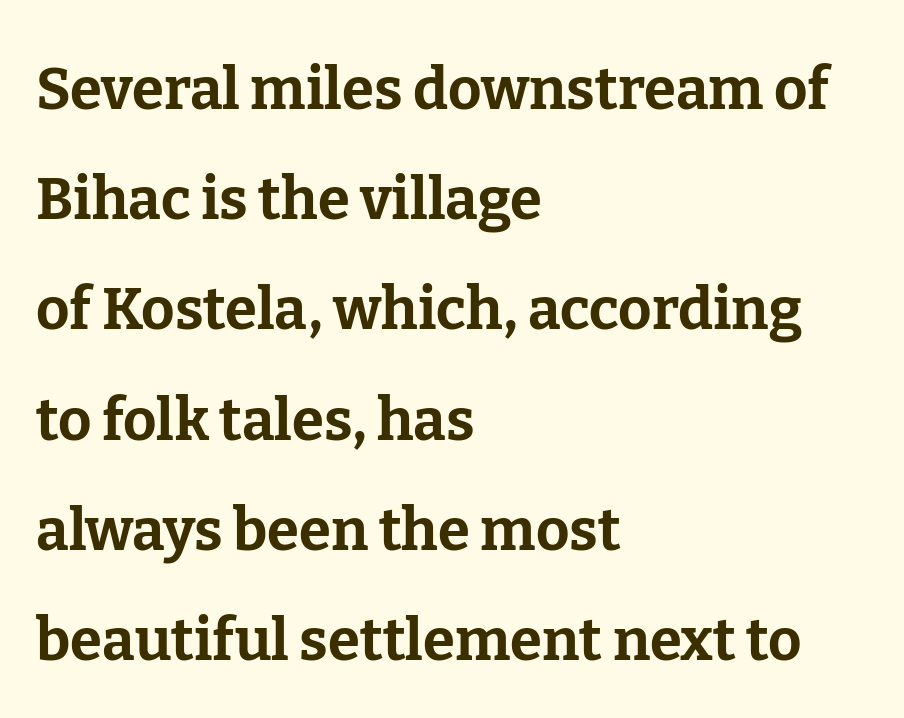
{"serif": "yes", "italic": "no", "bold": "yes", "weight": "bold", "width": "normal", "stroke_contrast": "low", "x_height": "medium", "monospaced": "no", "underline": "no", "align": "left", "line_spacing": "loose", "line_spacing_ratio": 1.9, "letter_spacing": "normal", "letter_spacing_em": 0.0, "glyph_px": 58}
